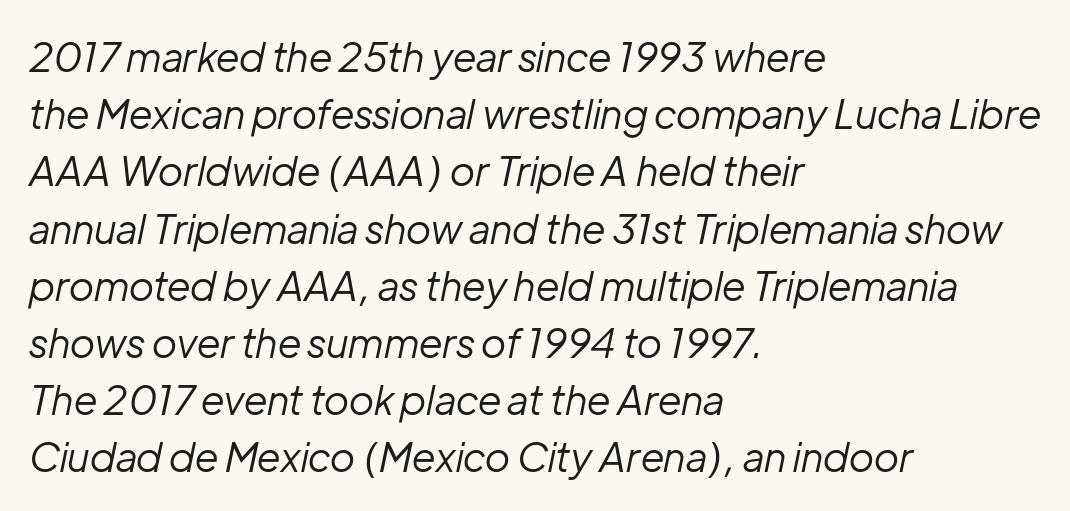
Q: Is the text bold? A: No.
Q: Is the text italic (slanted)? A: Yes, it leans right by about 12 degrees.
Q: Is the text underlined? A: No.
Q: How is the paragraph aligned? A: Left-aligned.
Q: Is the spacing between letters normal or unusually wide? A: Normal.
Q: Is the spacing between lines tight, normal or loose? A: Normal.
Q: Width (condensed, normal, or wide)? A: Normal.
Q: Stroke contrast? A: Low.
Q: x-height? A: Medium.
Q: Monospaced? A: No.
